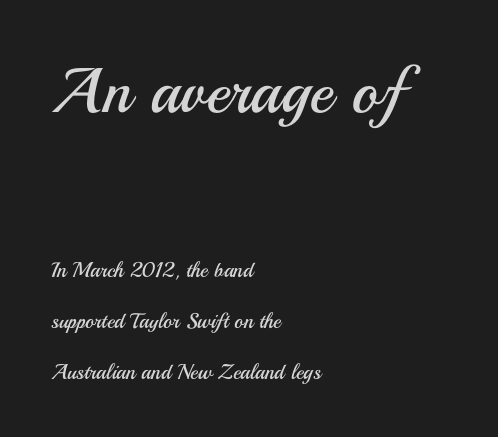
Underline: absent. The lines are quadded left. Words appear dense and cohesive because spacing is normal. Typesetter's note — upper block bumped up in size, lower block left smaller. A typesetter would label this face a sans.
